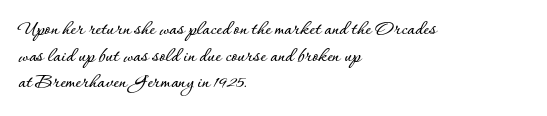
Successive baselines arrive at the customary interval. The space directly below the letters is spotless. The face used here is rendered with its standard letterfit. The rendering anchors every line to the left-hand side.
